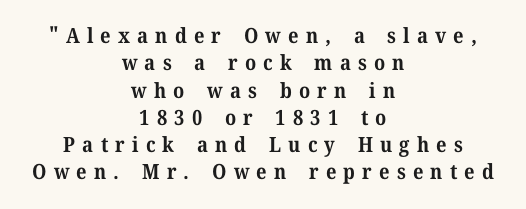
{"italic": "no", "bold": "yes", "underline": "no", "align": "center", "line_spacing": "normal", "line_spacing_ratio": 1.3, "letter_spacing": "wide", "letter_spacing_em": 0.34, "glyph_px": 21}
